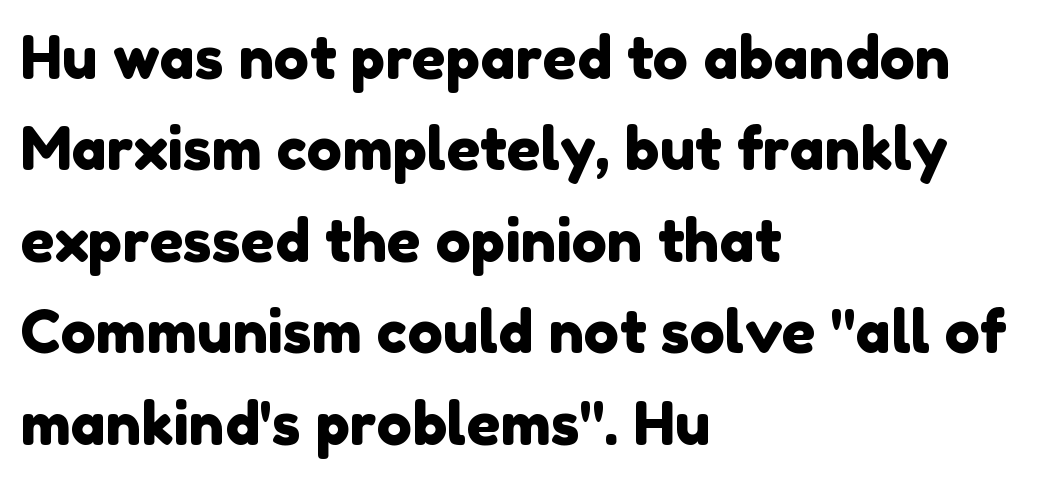
Honestly, the letter spacing is just normal — you wouldn't notice it. Classification — sans serif. The rendering anchors every line to the left-hand side. Each letter keeps its own natural width here, so spacing adapts to shape.
